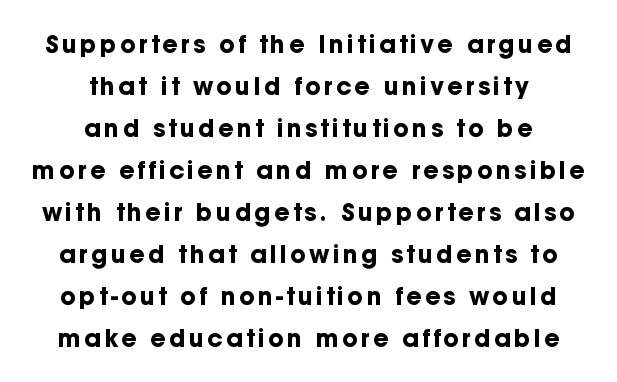
{"italic": "no", "bold": "yes", "underline": "no", "align": "center", "line_spacing_ratio": 1.75, "glyph_px": 24}
